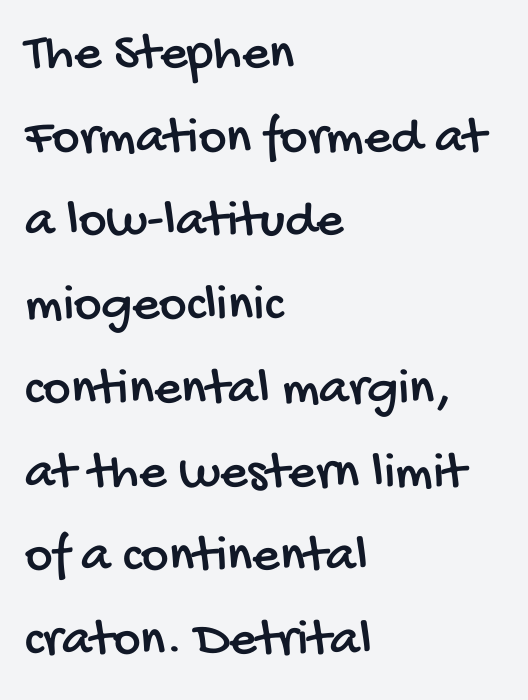
Has an underline been added? It has not. A typesetter would call this zero additional tracking. The leading is moderate, giving the passage an even texture. Note the varied advance widths — an 'i' is clearly narrower than an 'm'. Look at the bottom of the vertical strokes: they stop flat, with no serifs.
